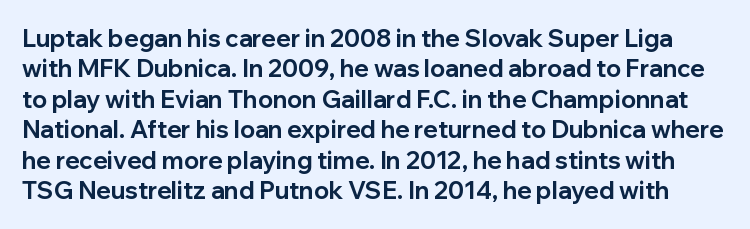
{"italic": "no", "bold": "yes", "underline": "no", "line_spacing": "normal", "line_spacing_ratio": 1.27, "letter_spacing": "normal", "letter_spacing_em": 0.0, "glyph_px": 24}
